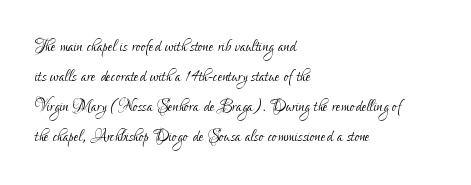
The image shows 22 px text type; set left-aligned, normal line spacing (1.36x), normal letter spacing, not underlined.
